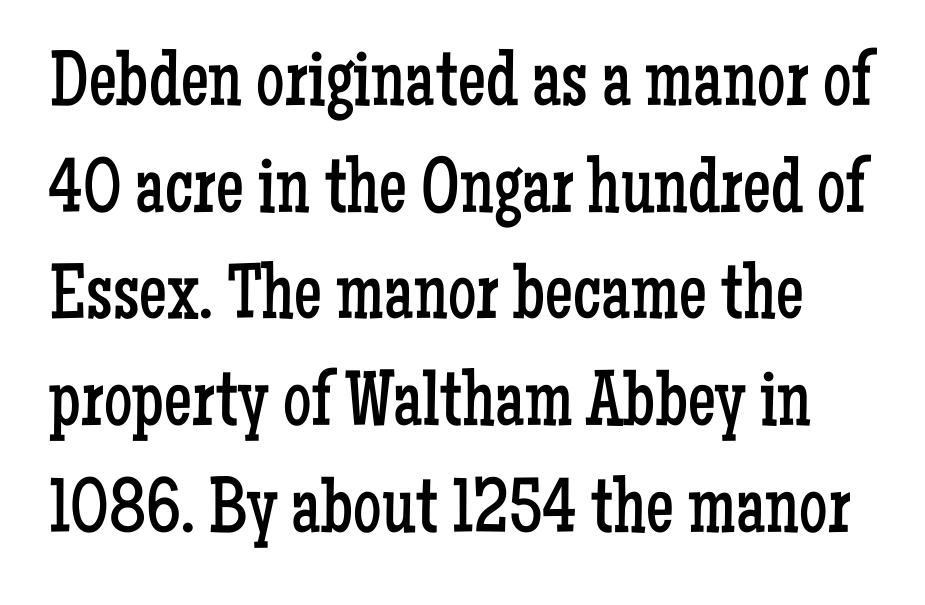
The image shows 79 px regular-weight, condensed serif type, upright; set normal line spacing (1.35x), normal letter spacing, not underlined; low stroke contrast and a medium x-height.
